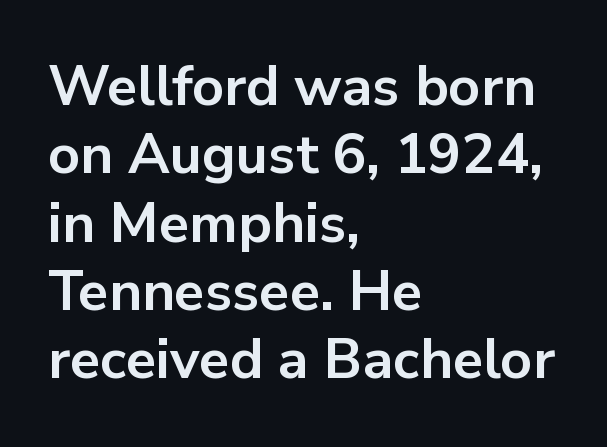
The image shows 56 px bold sans-serif type, upright; set left-aligned, line spacing 1.22x, normal letter spacing, not underlined; low stroke contrast and a medium x-height.
